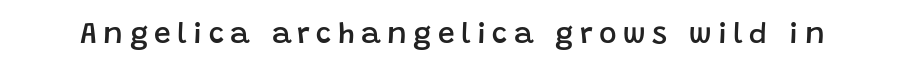
The image shows 30 px semibold sans-serif type, upright; set unusually wide letter spacing (+0.21 em), not underlined; low stroke contrast and a large x-height.
